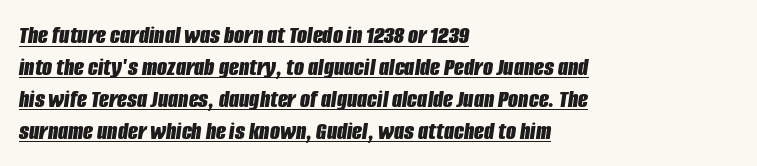
Q: Is the text bold? A: Yes.
Q: Is the text italic (slanted)? A: Yes, it leans right by about 8 degrees.
Q: Is the text underlined? A: Yes.
Q: How is the paragraph aligned? A: Left-aligned.
Q: Is the spacing between letters normal or unusually wide? A: Normal.
